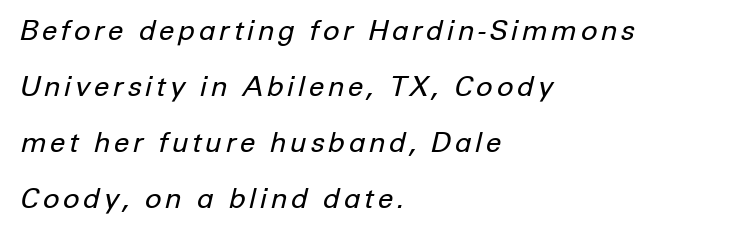
The whole block is typeset with a tilt. Is this a fixed-width face? No — the glyphs have proportional, varying widths. The characters are drawn with everyday or finer stroke widths. Check under the words: just untouched page. Summary of vertical rhythm: relaxed, with wide interline spacing. This rendering uses left alignment, leaving the right contour irregular.
